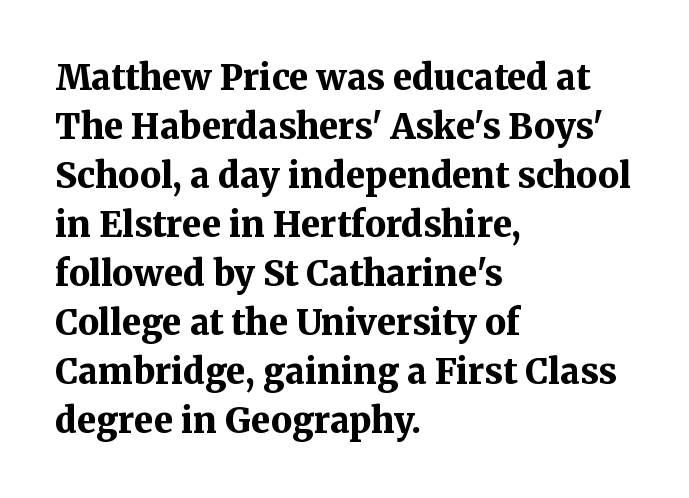
Q: Is the text bold? A: Yes.
Q: Is the text italic (slanted)? A: No, it is upright.
Q: Is the typeface a serif or a sans-serif typeface? A: Serif.
Q: Is the text underlined? A: No.
Q: How is the paragraph aligned? A: Left-aligned.
Q: Is the spacing between letters normal or unusually wide? A: Normal.
Q: Is the spacing between lines tight, normal or loose? A: Normal.
Q: Width (condensed, normal, or wide)? A: Normal.
Q: Stroke contrast? A: Medium.
Q: x-height? A: Medium.
Q: Monospaced? A: No.
